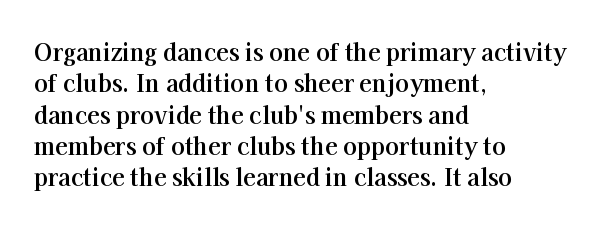
The image shows 23 px bold type, upright; set left-aligned, normal line spacing (1.36x), normal letter spacing, not underlined.
